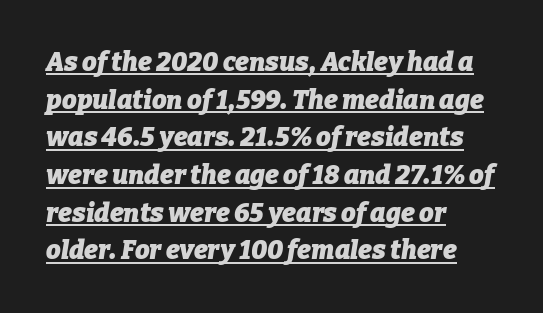
Q: Is the text bold? A: Yes.
Q: Is the text italic (slanted)? A: Yes, it leans right by about 9 degrees.
Q: Is the text underlined? A: Yes.
Q: How is the paragraph aligned? A: Left-aligned.
Q: Is the spacing between letters normal or unusually wide? A: Normal.
Q: Is the spacing between lines tight, normal or loose? A: Normal.
